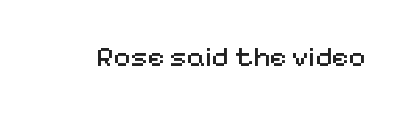
The image shows 29 px regular-weight sans-serif type, upright; set normal letter spacing, not underlined; medium stroke contrast and a medium x-height.
